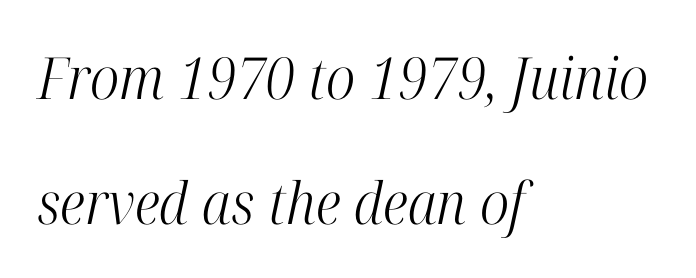
The image shows 58 px light, condensed serif type, italic (leaning right); set left-aligned, loose line spacing (2.15x), normal letter spacing, not underlined; high stroke contrast and a medium x-height.
